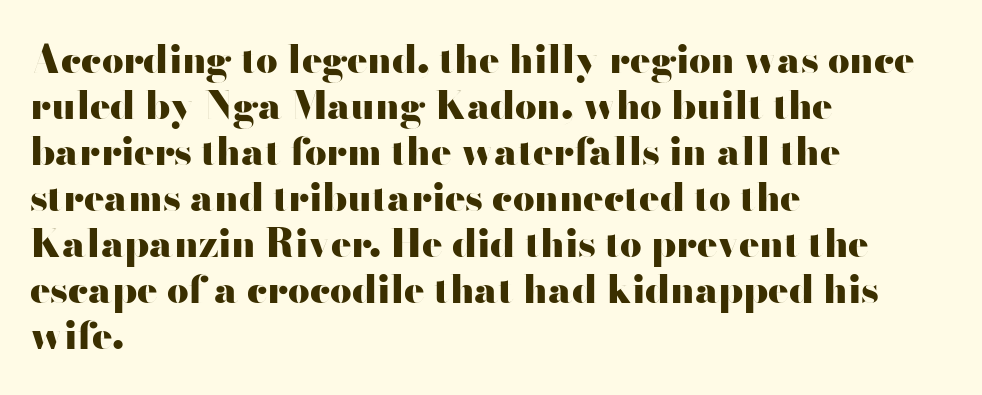
{"italic": "no", "bold": "yes", "weight": "heavy", "width": "wide", "stroke_contrast": "high", "x_height": "small", "monospaced": "no", "underline": "no", "align": "left", "line_spacing_ratio": 1.21, "letter_spacing": "normal", "letter_spacing_em": 0.0, "glyph_px": 38}
